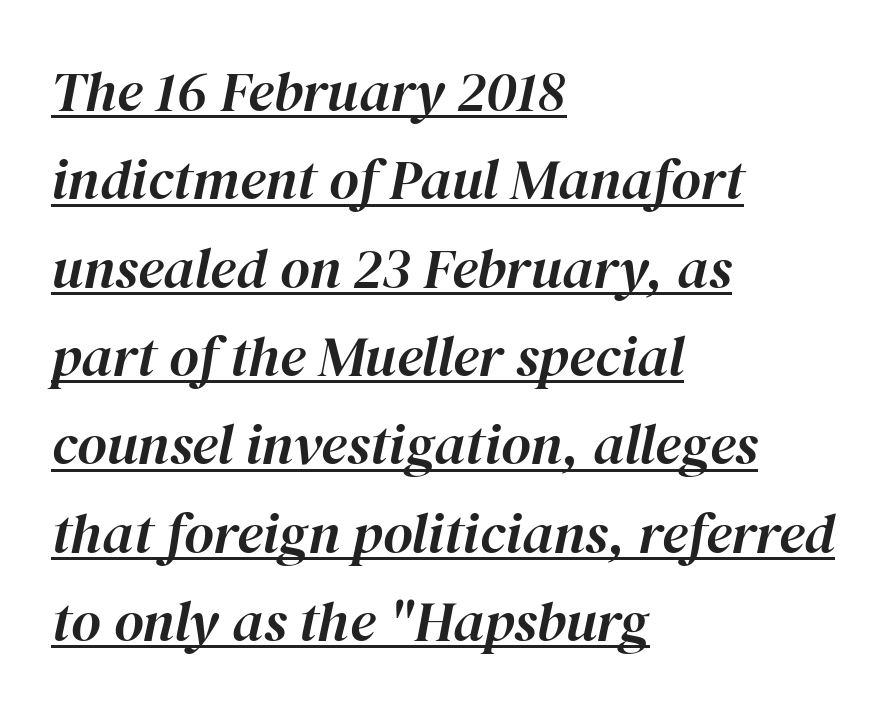
{"italic": "yes", "lean": "right", "slant_degrees": 12, "width": "normal", "stroke_contrast": "high", "x_height": "medium", "monospaced": "no", "underline": "yes", "align": "left", "line_spacing": "normal", "line_spacing_ratio": 1.55, "letter_spacing": "normal", "letter_spacing_em": 0.0, "glyph_px": 57}
